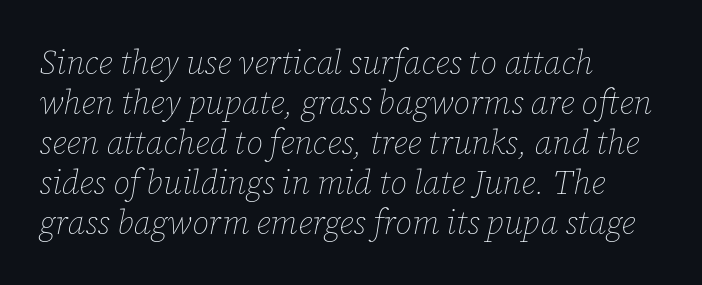
{"italic": "yes", "lean": "right", "slant_degrees": 12, "bold": "no", "weight": "thin", "width": "normal", "stroke_contrast": "low", "x_height": "medium", "monospaced": "no", "underline": "no", "align": "left", "line_spacing_ratio": 1.21, "letter_spacing": "normal", "letter_spacing_em": 0.0, "glyph_px": 33}
